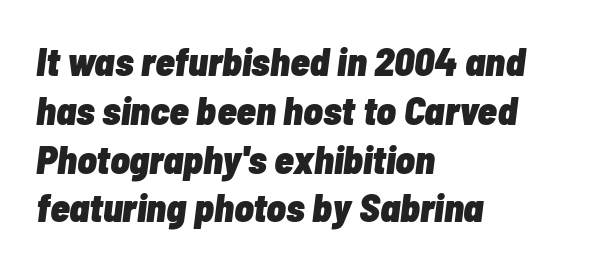
The image shows 40 px heavy, condensed type, italic (leaning right); set left-aligned, line spacing 1.22x, normal letter spacing, not underlined; low stroke contrast and a medium x-height.
